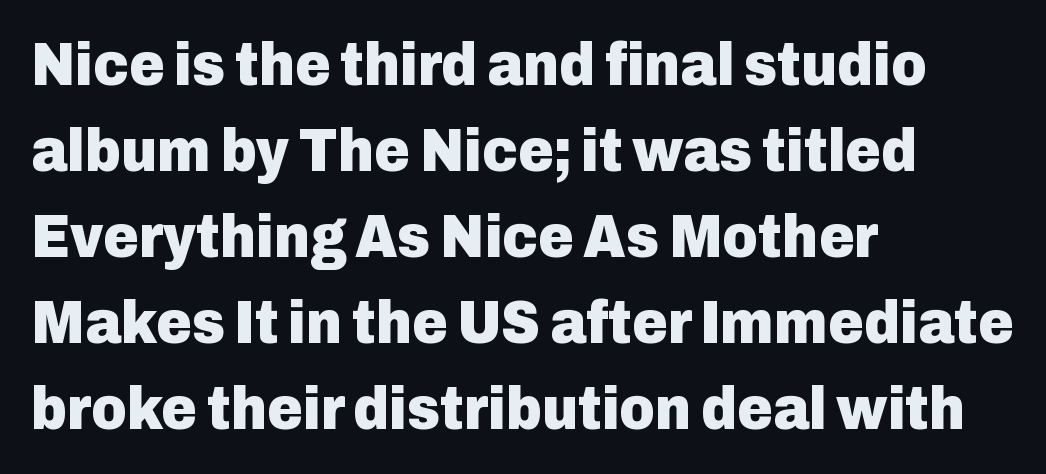
The image shows 61 px heavy sans-serif type, upright; set left-aligned, normal line spacing (1.41x), normal letter spacing, not underlined; low stroke contrast and a medium x-height.
